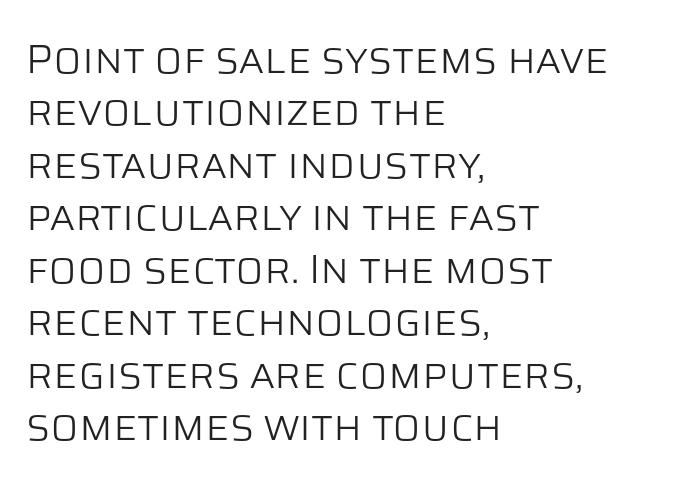
{"serif": "no", "italic": "no", "bold": "no", "weight": "light", "width": "normal", "stroke_contrast": "low", "x_height": "large", "monospaced": "no", "underline": "no", "align": "left", "line_spacing": "normal", "line_spacing_ratio": 1.28, "letter_spacing": "normal", "letter_spacing_em": 0.0, "glyph_px": 41}
